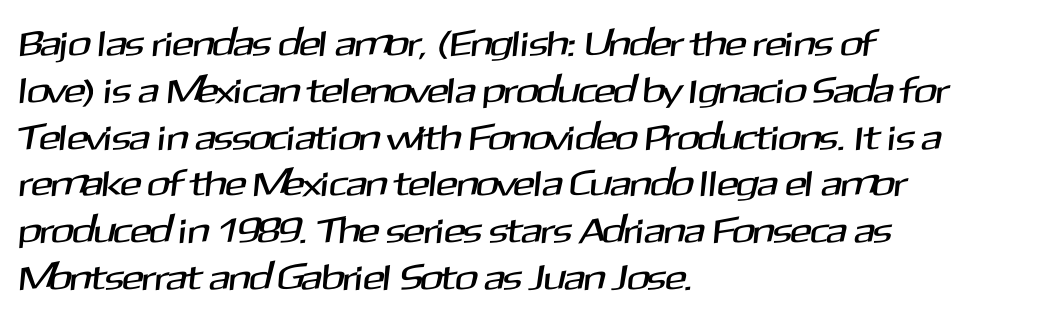
Q: Is the typeface a serif or a sans-serif typeface? A: Sans-serif.
Q: Is the text underlined? A: No.
Q: How is the paragraph aligned? A: Left-aligned.
Q: Is the spacing between letters normal or unusually wide? A: Normal.
Q: Is the spacing between lines tight, normal or loose? A: Normal.
Q: Width (condensed, normal, or wide)? A: Normal.
Q: Stroke contrast? A: Medium.
Q: x-height? A: Medium.
Q: Monospaced? A: No.
